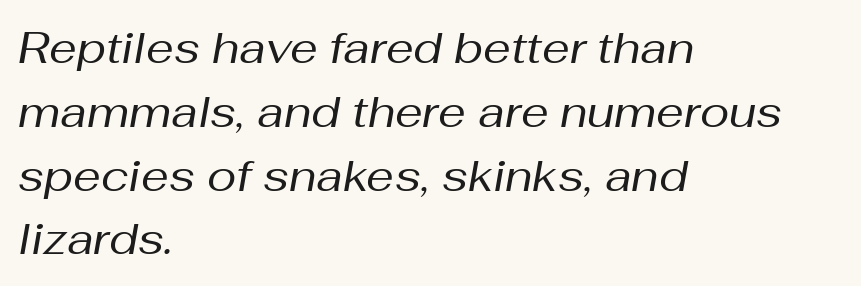
{"italic": "yes", "lean": "right", "slant_degrees": 10, "bold": "no", "weight": "regular", "width": "normal", "stroke_contrast": "medium", "x_height": "medium", "monospaced": "no", "underline": "no", "align": "left", "line_spacing": "normal", "line_spacing_ratio": 1.45, "letter_spacing": "normal", "letter_spacing_em": 0.0, "glyph_px": 44}
